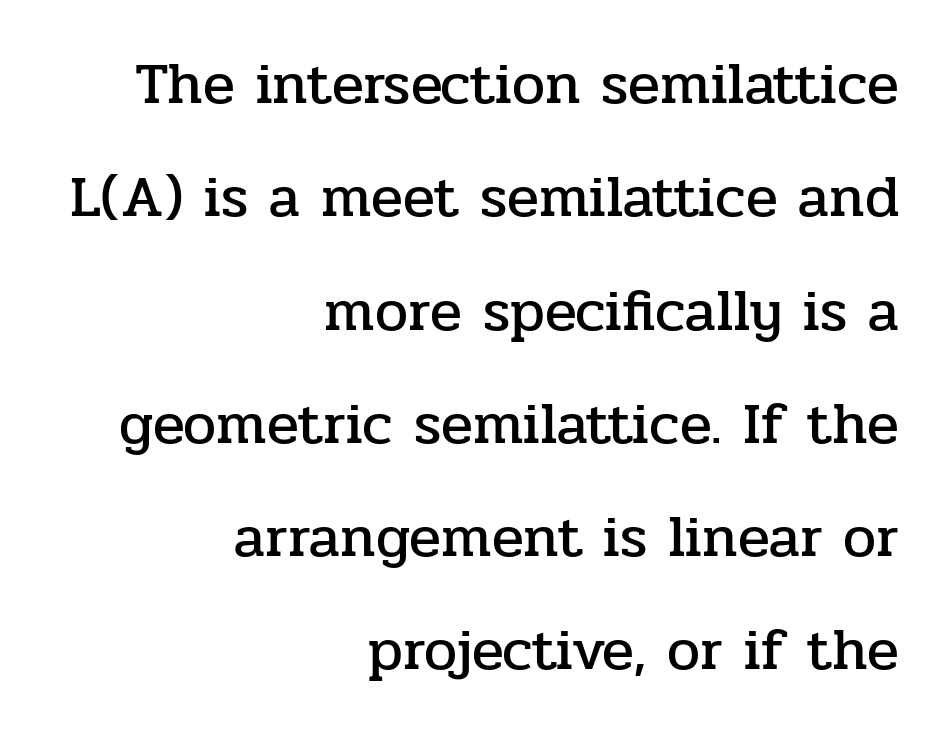
The image shows 59 px serif type, upright; set right-aligned, loose line spacing (1.92x), normal letter spacing, not underlined; low stroke contrast and a medium x-height.
